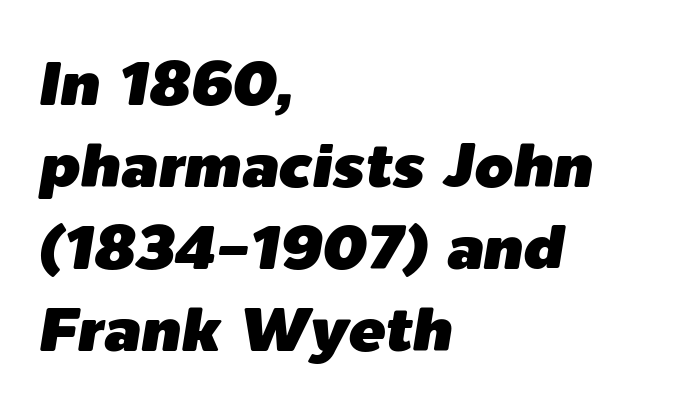
Unmarked baselines from the first word to the last. Visually the block forms a straight wall on the left and a jagged coastline on the right. What stands out about the letter spacing? Nothing — it is the standard amount. Here the designer chose a conventional face with non-uniform glyph widths. Italic? Definitely — the glyphs are oblique.
